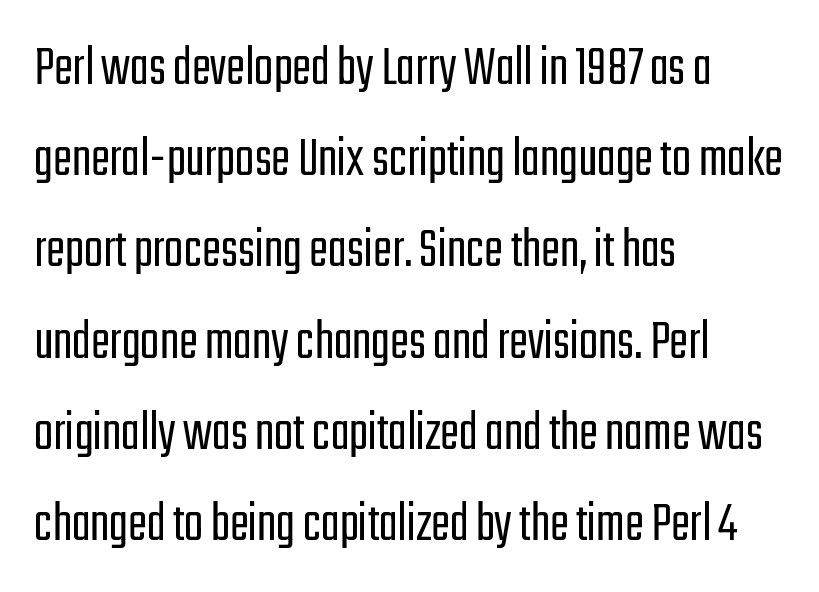
The image shows 57 px light, condensed sans-serif type, upright; set left-aligned, normal line spacing (1.6x), normal letter spacing, not underlined; low stroke contrast and a medium x-height.
